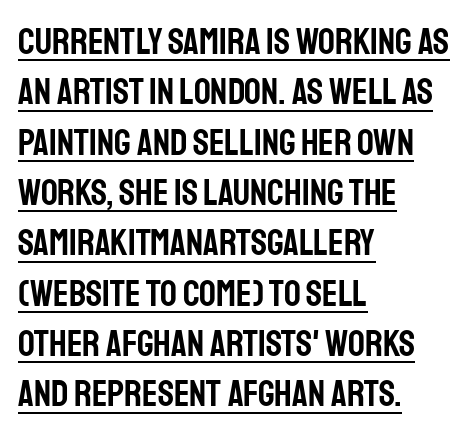
{"serif": "no", "italic": "no", "width": "condensed", "stroke_contrast": "low", "x_height": "large", "monospaced": "no", "underline": "yes", "align": "left", "line_spacing": "normal", "line_spacing_ratio": 1.36, "letter_spacing": "normal", "letter_spacing_em": 0.0, "glyph_px": 37}
